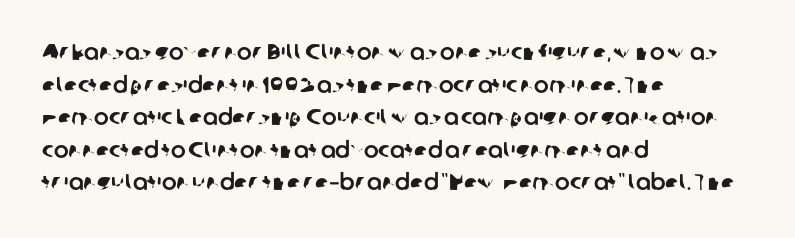
This sample is left-justified, so line endings fall wherever the words run out. Glyph-to-glyph distance matches everyday printed text. Each row of text sits above clean, open space. The space between consecutive lines is moderate.
